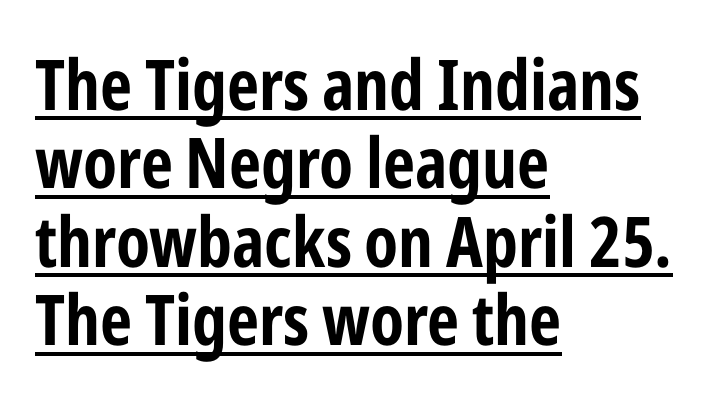
The image shows 70 px bold, condensed sans-serif type, upright; set left-aligned, tight line spacing (1.12x), normal letter spacing, underlined; low stroke contrast and a medium x-height.
